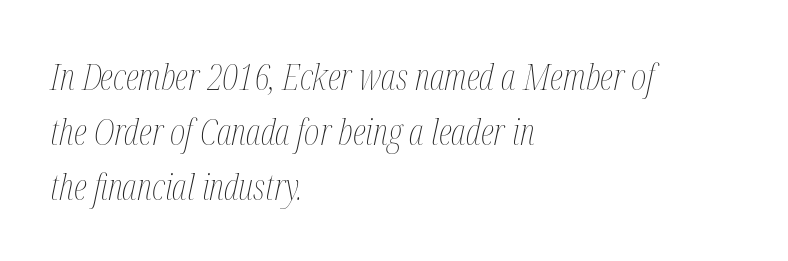
Q: Is the text bold? A: No.
Q: Is the text italic (slanted)? A: Yes, it leans right by about 12 degrees.
Q: Is the text underlined? A: No.
Q: How is the paragraph aligned? A: Left-aligned.
Q: Is the spacing between letters normal or unusually wide? A: Normal.
Q: Is the spacing between lines tight, normal or loose? A: Normal.
Q: Width (condensed, normal, or wide)? A: Condensed.
Q: Stroke contrast? A: Medium.
Q: x-height? A: Medium.
Q: Monospaced? A: No.
